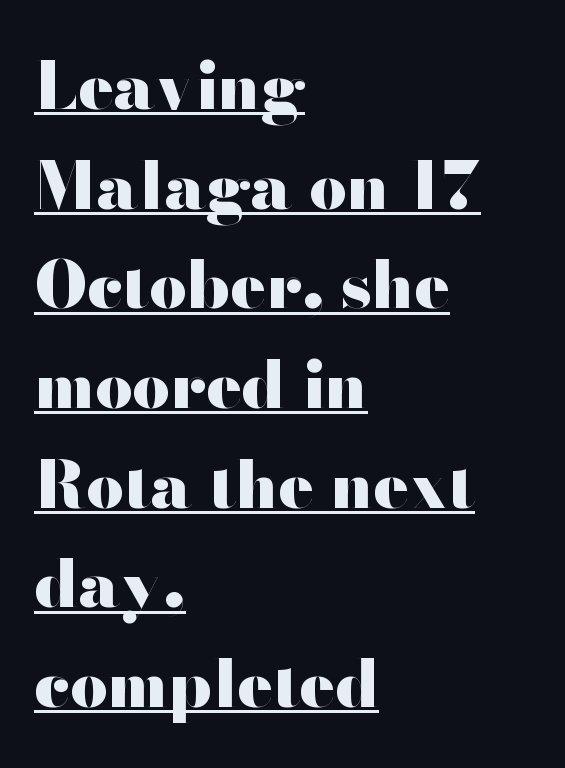
Each letter keeps its own natural width here, so spacing adapts to shape. Where is the straight margin? On the left. The type is set solid horizontally, with unmodified tracking. The lettering is marked with a stroke running underneath it.
